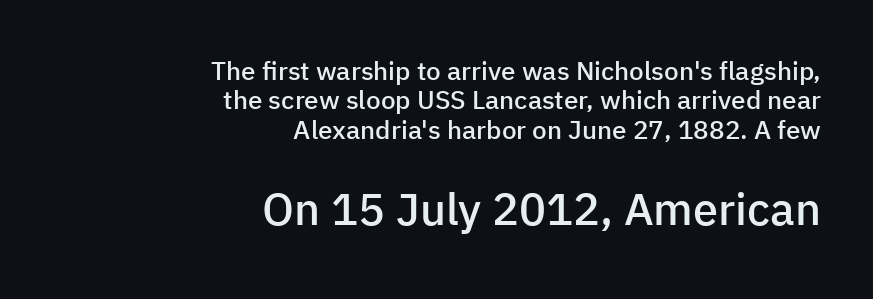
Q: Is the text bold? A: Semi-bold.
Q: Is the text italic (slanted)? A: No, it is upright.
Q: Is the typeface a serif or a sans-serif typeface? A: Sans-serif.
Q: Is the text underlined? A: No.
Q: How is the paragraph aligned? A: Right-aligned.
Q: Is the spacing between letters normal or unusually wide? A: Normal.
Q: Is the spacing between lines tight, normal or loose? A: Tight.
Q: Which block of text is set in a larger size, the first (top) or the second (bottom)? A: The second (bottom) one.
Q: Width (condensed, normal, or wide)? A: Normal.
Q: Stroke contrast? A: Low.
Q: x-height? A: Medium.
Q: Monospaced? A: No.
